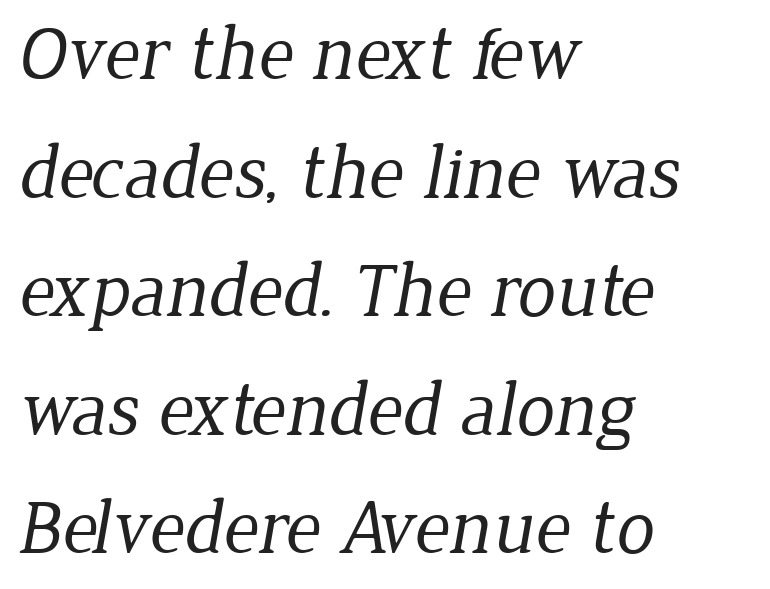
The image shows 77 px regular-weight serif type; set left-aligned, normal line spacing (1.54x), normal letter spacing, not underlined; low stroke contrast and a medium x-height.
